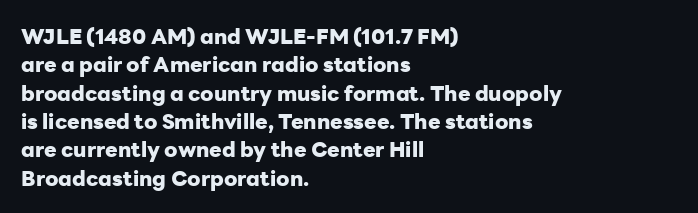
{"italic": "no", "bold": "yes", "underline": "no", "align": "left", "line_spacing": "normal", "line_spacing_ratio": 1.35, "letter_spacing": "normal", "letter_spacing_em": 0.0, "glyph_px": 21}
